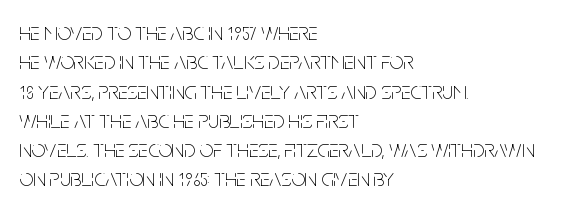
The image shows 24 px text type, upright; set left-aligned, line spacing 1.22x, normal letter spacing, not underlined.
